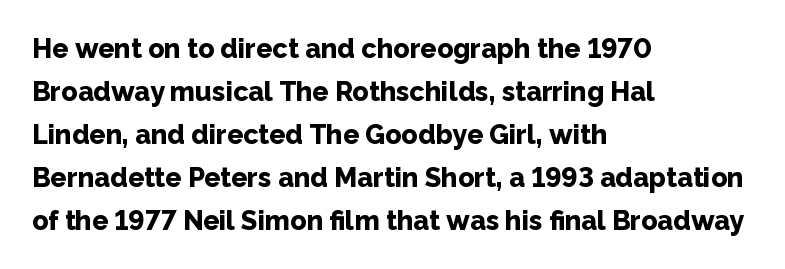
Typesetter's note: full bold, strokes at maximum text heaviness. Quick note: interline space is typical. Compared with a centered layout, this one pins lines to the left instead. Tall strokes in this sample are plumb rather than angled. The tracking reads as untouched default to a designer's eye. Has an underline been added? It has not.
